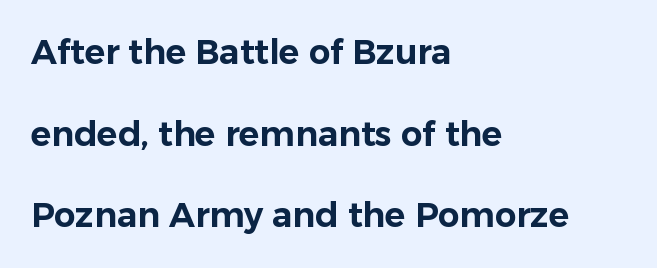
{"serif": "no", "italic": "no", "width": "normal", "stroke_contrast": "low", "x_height": "medium", "monospaced": "no", "underline": "no", "align": "left", "line_spacing": "loose", "line_spacing_ratio": 2.4, "letter_spacing": "normal", "letter_spacing_em": 0.0, "glyph_px": 34}
